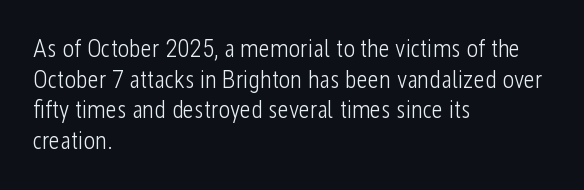
Q: Is the text bold? A: No.
Q: Is the text italic (slanted)? A: No, it is upright.
Q: Is the text underlined? A: No.
Q: How is the paragraph aligned? A: Left-aligned.
Q: Is the spacing between letters normal or unusually wide? A: Normal.
